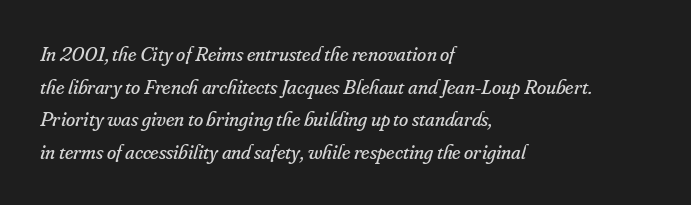
The image shows 21 px text type, italic (leaning right); set left-aligned, normal line spacing (1.55x), normal letter spacing, not underlined.
